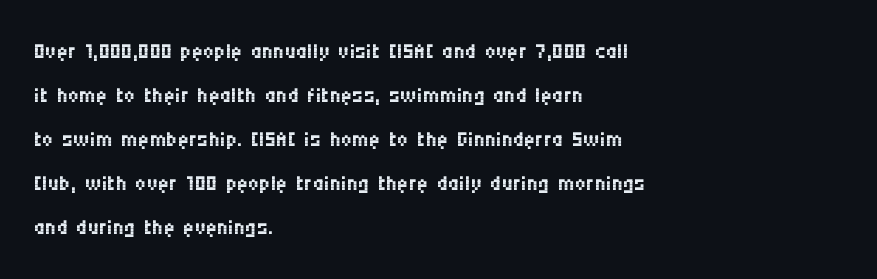
Baseline-to-baseline distance is the conventional proportion of letter height. Only glyphs here, with clear space below each row. The lettering holds an erect, upright posture throughout. A typesetter would label this face a sans. The letterforms sit at book weight or below.
